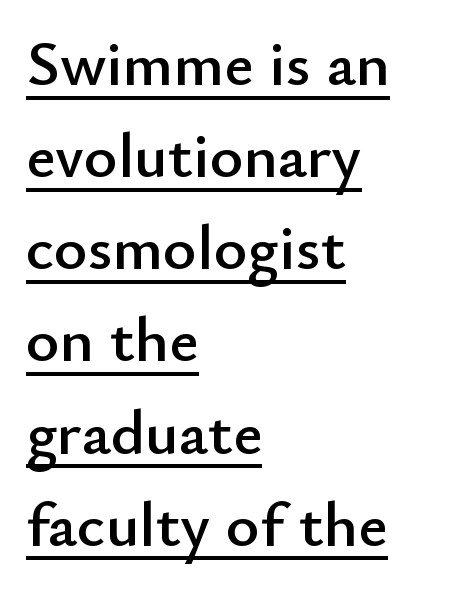
Q: Is the text italic (slanted)? A: No, it is upright.
Q: Is the typeface a serif or a sans-serif typeface? A: Sans-serif.
Q: Is the text underlined? A: Yes.
Q: How is the paragraph aligned? A: Left-aligned.
Q: Is the spacing between letters normal or unusually wide? A: Normal.
Q: Is the spacing between lines tight, normal or loose? A: Normal.
Q: Width (condensed, normal, or wide)? A: Normal.
Q: Stroke contrast? A: Low.
Q: x-height? A: Small.
Q: Monospaced? A: No.
